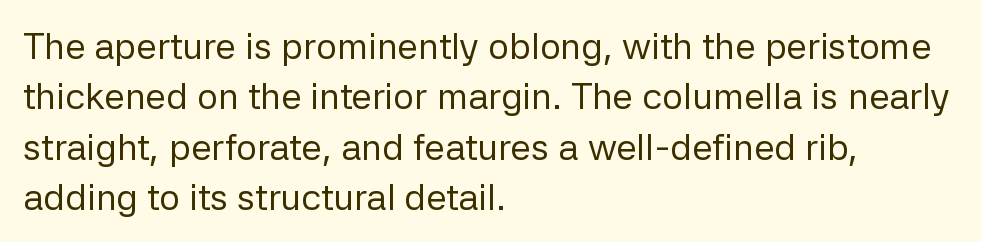
Q: Is the text bold? A: No.
Q: Is the text italic (slanted)? A: No, it is upright.
Q: Is the typeface a serif or a sans-serif typeface? A: Sans-serif.
Q: Is the text underlined? A: No.
Q: How is the paragraph aligned? A: Left-aligned.
Q: Is the spacing between letters normal or unusually wide? A: Normal.
Q: Is the spacing between lines tight, normal or loose? A: Normal.
Q: Width (condensed, normal, or wide)? A: Normal.
Q: Stroke contrast? A: Low.
Q: x-height? A: Medium.
Q: Monospaced? A: No.
